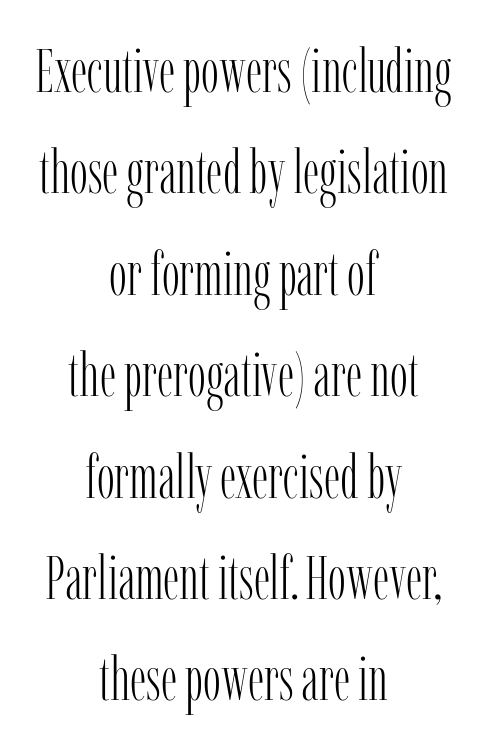
The image shows 60 px light, condensed serif type, upright; set centered, normal line spacing (1.69x), normal letter spacing, not underlined; low stroke contrast and a medium x-height.
